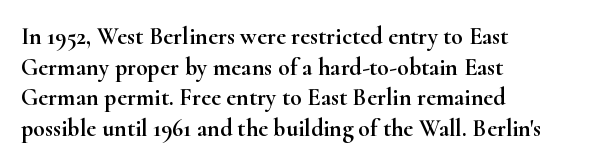
These lines stack with their left ends in a neat column. This sample uses plain, unmodified letter spacing. Rows of type keep a routine distance in the vertical direction. The glyphs are unaccompanied by any horizontal stroke below them. Vertical strokes here are truly vertical.
